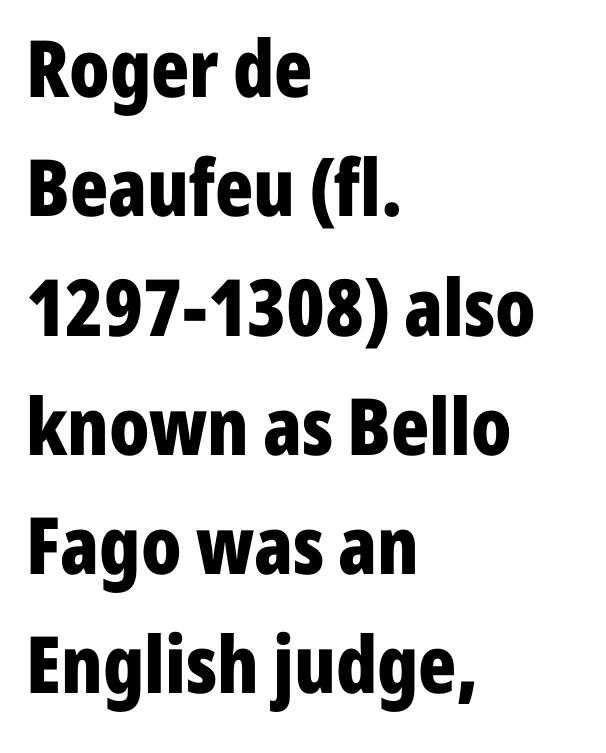
The image shows 79 px bold, condensed sans-serif type, upright; set left-aligned, normal line spacing (1.51x), normal letter spacing, not underlined; low stroke contrast and a medium x-height.
